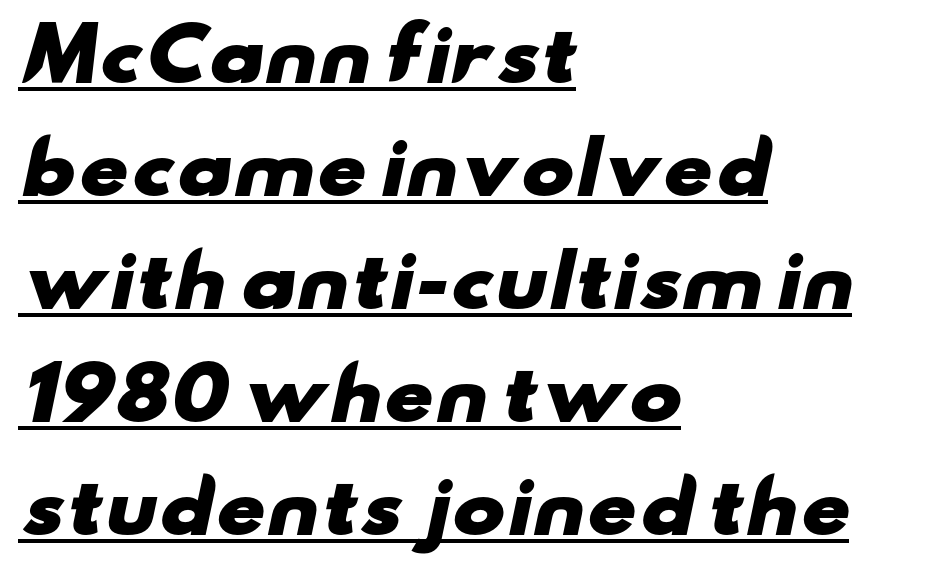
Q: Is the text bold? A: Yes.
Q: Is the typeface a serif or a sans-serif typeface? A: Sans-serif.
Q: Is the text underlined? A: Yes.
Q: How is the paragraph aligned? A: Left-aligned.
Q: Is the spacing between letters normal or unusually wide? A: Normal.
Q: Is the spacing between lines tight, normal or loose? A: Normal.
Q: Width (condensed, normal, or wide)? A: Wide.
Q: Stroke contrast? A: Low.
Q: x-height? A: Small.
Q: Monospaced? A: No.
